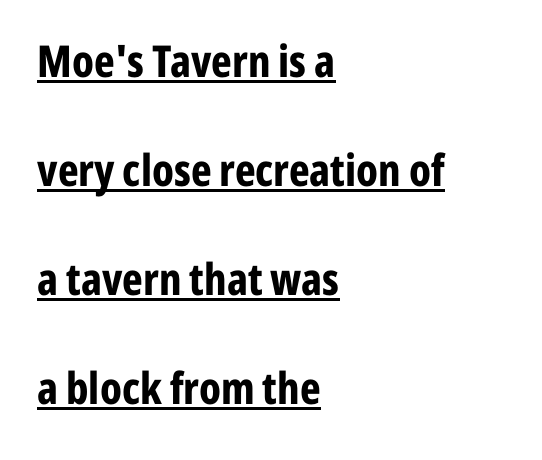
Here the glyphs are tracked normally, forming tight word shapes. The lines are spread far apart with generous leading. Vertical strokes here are truly vertical. These lines are rendered in a variable-pitch font.
